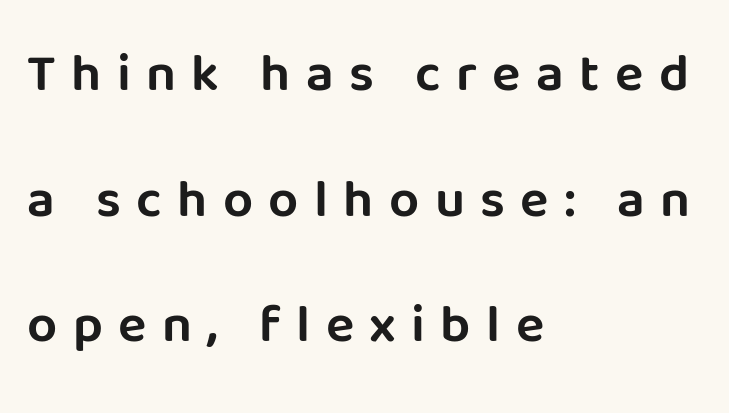
{"serif": "no", "italic": "no", "width": "normal", "stroke_contrast": "low", "x_height": "large", "monospaced": "no", "underline": "no", "align": "left", "line_spacing": "loose", "line_spacing_ratio": 2.37, "letter_spacing": "wide", "letter_spacing_em": 0.29, "glyph_px": 53}
